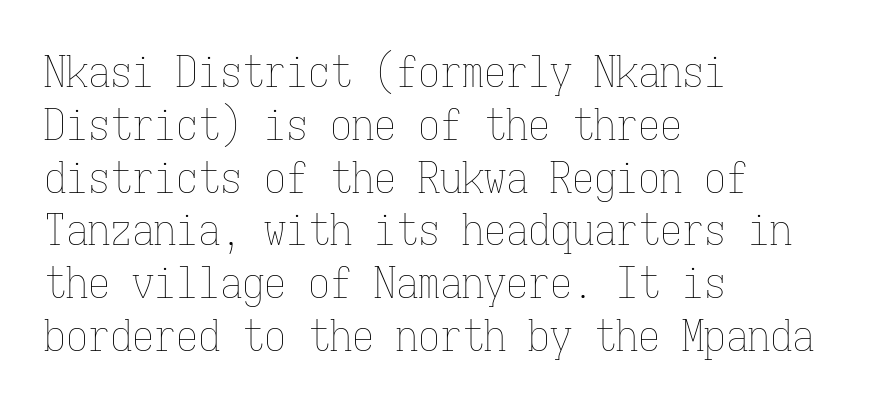
{"italic": "no", "bold": "no", "weight": "thin", "width": "condensed", "stroke_contrast": "low", "x_height": "medium", "monospaced": "yes", "underline": "no", "align": "left", "line_spacing_ratio": 1.2, "letter_spacing": "normal", "letter_spacing_em": 0.0, "glyph_px": 44}
